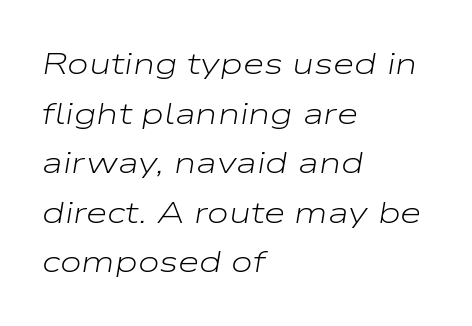
The image shows 31 px light, wide type, italic (leaning right); set left-aligned, normal line spacing (1.6x), normal letter spacing, not underlined; low stroke contrast and a medium x-height.
